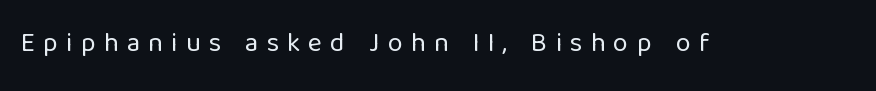
{"italic": "no", "bold": "no", "underline": "no", "letter_spacing": "wide", "letter_spacing_em": 0.3, "glyph_px": 27}
